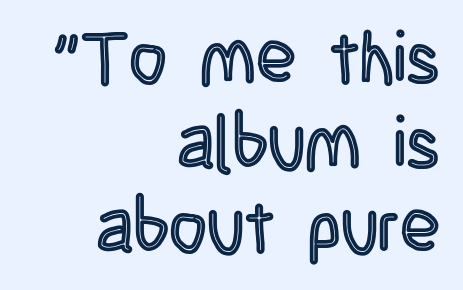
{"italic": "no", "width": "condensed", "x_height": "large", "monospaced": "no", "underline": "no", "align": "right", "line_spacing_ratio": 1.16, "letter_spacing": "normal", "letter_spacing_em": 0.0, "glyph_px": 73}
